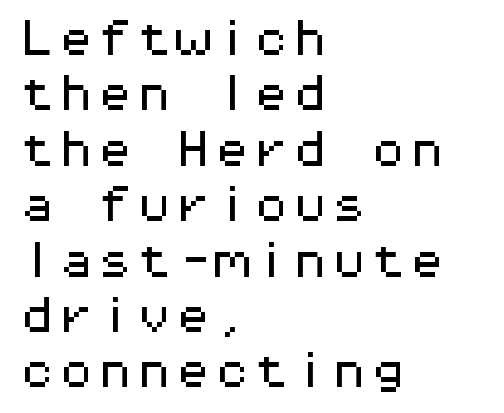
The area under the type is left untouched. Fixed-width glyphs throughout — classic coding-font behaviour. Vertical spacing — default. Words appear dense and cohesive because spacing is normal. To sum up the face: it is a sans, with no serifs. One-word summary of the alignment: left.
